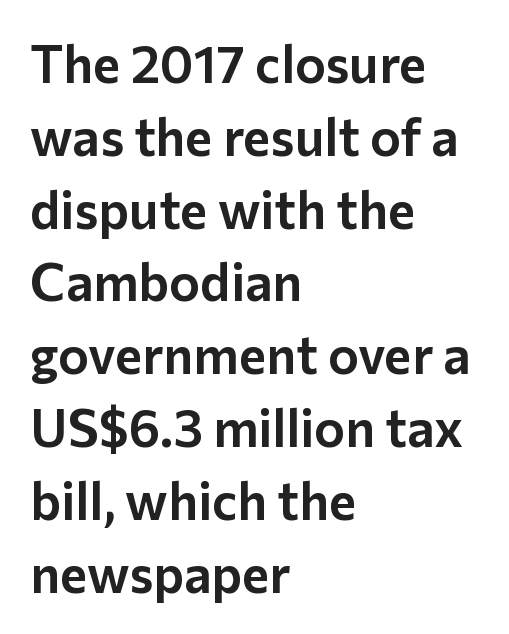
Q: Is the text italic (slanted)? A: No, it is upright.
Q: Is the typeface a serif or a sans-serif typeface? A: Sans-serif.
Q: Is the text underlined? A: No.
Q: How is the paragraph aligned? A: Left-aligned.
Q: Is the spacing between letters normal or unusually wide? A: Normal.
Q: Is the spacing between lines tight, normal or loose? A: Normal.
Q: Width (condensed, normal, or wide)? A: Normal.
Q: Stroke contrast? A: Low.
Q: x-height? A: Medium.
Q: Monospaced? A: No.
